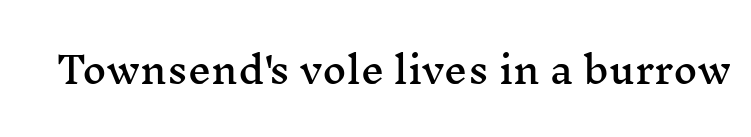
Q: Is the text italic (slanted)? A: No, it is upright.
Q: Is the typeface a serif or a sans-serif typeface? A: Serif.
Q: Is the text underlined? A: No.
Q: Is the spacing between letters normal or unusually wide? A: Normal.
Q: Width (condensed, normal, or wide)? A: Wide.
Q: Stroke contrast? A: Medium.
Q: x-height? A: Medium.
Q: Monospaced? A: No.
